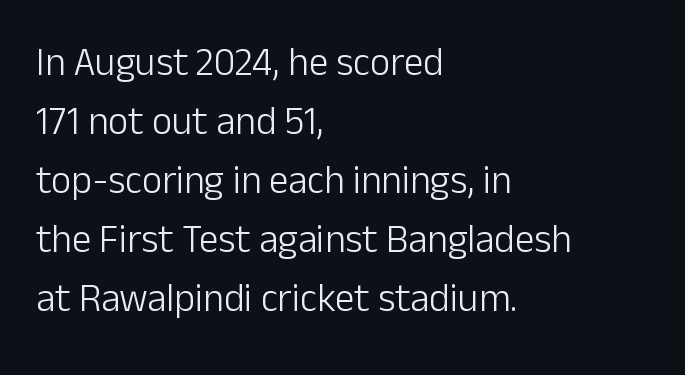
Q: Is the text bold? A: No.
Q: Is the text italic (slanted)? A: No, it is upright.
Q: Is the typeface a serif or a sans-serif typeface? A: Sans-serif.
Q: Is the text underlined? A: No.
Q: How is the paragraph aligned? A: Left-aligned.
Q: Is the spacing between letters normal or unusually wide? A: Normal.
Q: Is the spacing between lines tight, normal or loose? A: Normal.
Q: Width (condensed, normal, or wide)? A: Normal.
Q: Stroke contrast? A: Low.
Q: x-height? A: Medium.
Q: Monospaced? A: No.
